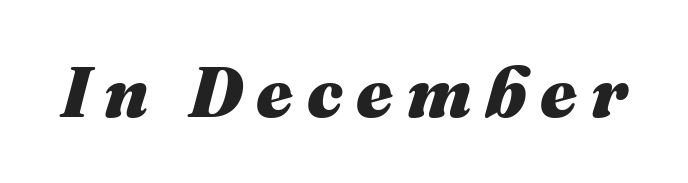
Does the lettering tilt? It does — this is italic. The passage shown is not underscored anywhere. The sample has been set heavy, in full bold. Is this a fixed-width face? No — the glyphs have proportional, varying widths.
